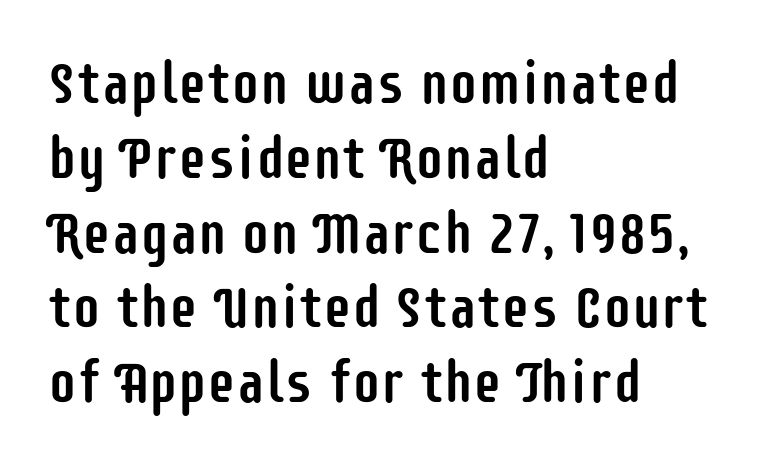
Classification — sans serif. Compared with typical body copy, the letter spacing here is the same. Is there any slant? The stems are plumb. The passage shown stacks its lines at a standard gap.
